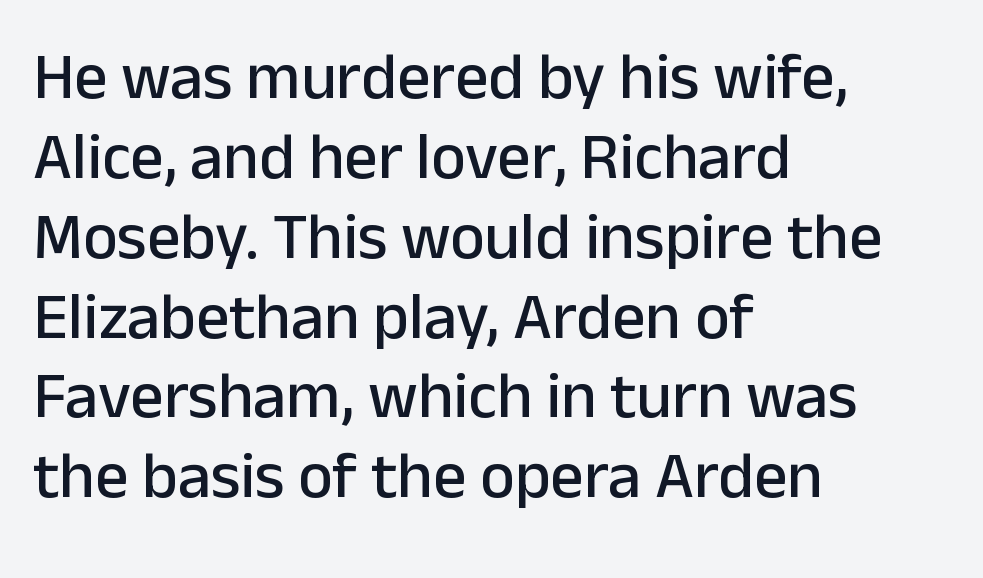
This rendering leaves character spacing at its baseline value. Layout note: lines flush left. Each letter keeps its own natural width here, so spacing adapts to shape. Tall strokes in this sample are plumb rather than angled.
